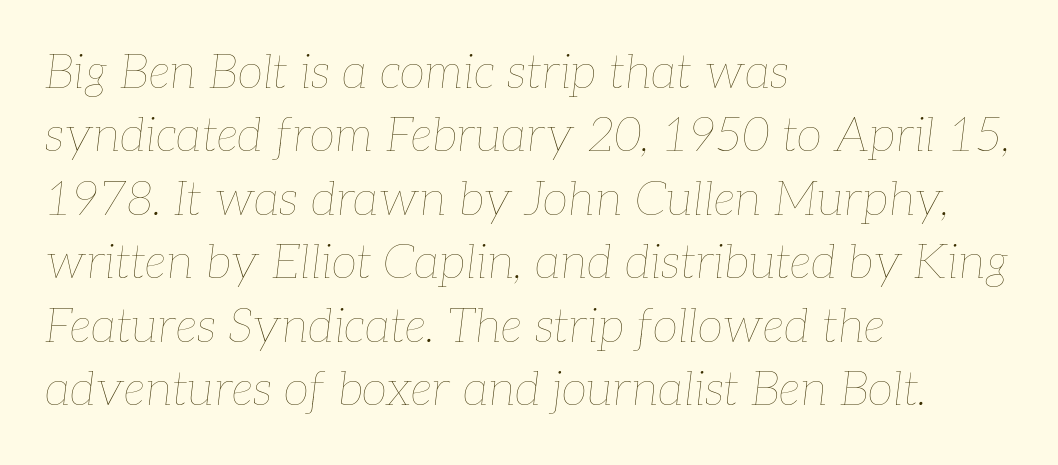
{"italic": "yes", "lean": "right", "slant_degrees": 7, "bold": "no", "weight": "thin", "width": "normal", "stroke_contrast": "low", "x_height": "medium", "monospaced": "no", "underline": "no", "align": "left", "line_spacing": "normal", "line_spacing_ratio": 1.35, "letter_spacing": "normal", "letter_spacing_em": 0.0, "glyph_px": 47}
